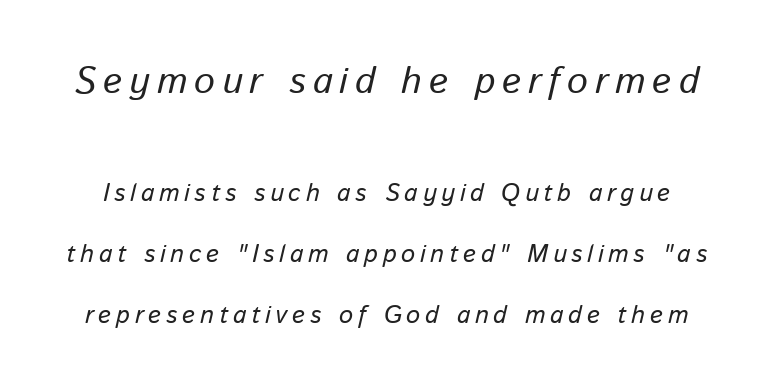
{"italic": "yes", "lean": "right", "slant_degrees": 13, "width": "normal", "stroke_contrast": "low", "x_height": "medium", "monospaced": "no", "underline": "no", "line_spacing": "loose", "line_spacing_ratio": 2.44, "larger_block": "first", "size_ratio": 1.48, "glyph_px": 37}
